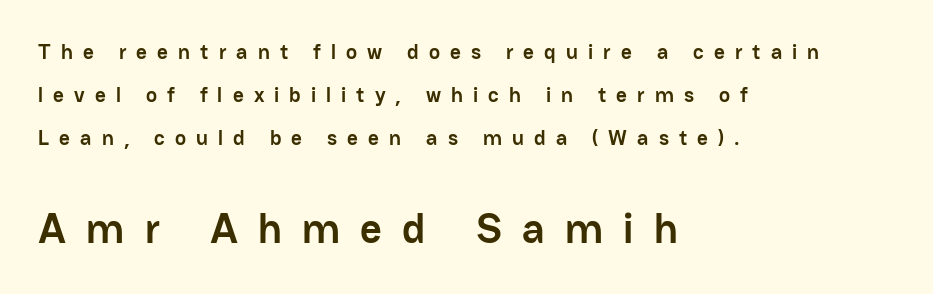
Q: Is the text bold? A: Yes.
Q: Is the text italic (slanted)? A: No, it is upright.
Q: Is the typeface a serif or a sans-serif typeface? A: Sans-serif.
Q: Is the text underlined? A: No.
Q: How is the paragraph aligned? A: Left-aligned.
Q: Is the spacing between letters normal or unusually wide? A: Unusually wide.
Q: Is the spacing between lines tight, normal or loose? A: Loose.
Q: Which block of text is set in a larger size, the first (top) or the second (bottom)? A: The second (bottom) one.
Q: Width (condensed, normal, or wide)? A: Normal.
Q: Stroke contrast? A: Low.
Q: x-height? A: Medium.
Q: Monospaced? A: No.
